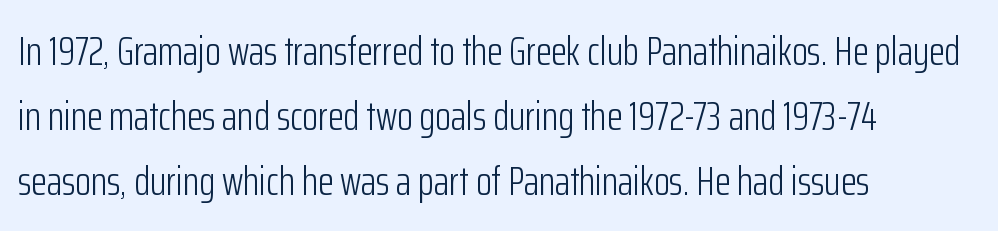
{"serif": "no", "italic": "no", "bold": "no", "weight": "light", "width": "condensed", "stroke_contrast": "low", "x_height": "medium", "monospaced": "no", "underline": "no", "align": "left", "line_spacing": "normal", "line_spacing_ratio": 1.58, "letter_spacing": "normal", "letter_spacing_em": 0.0, "glyph_px": 41}
